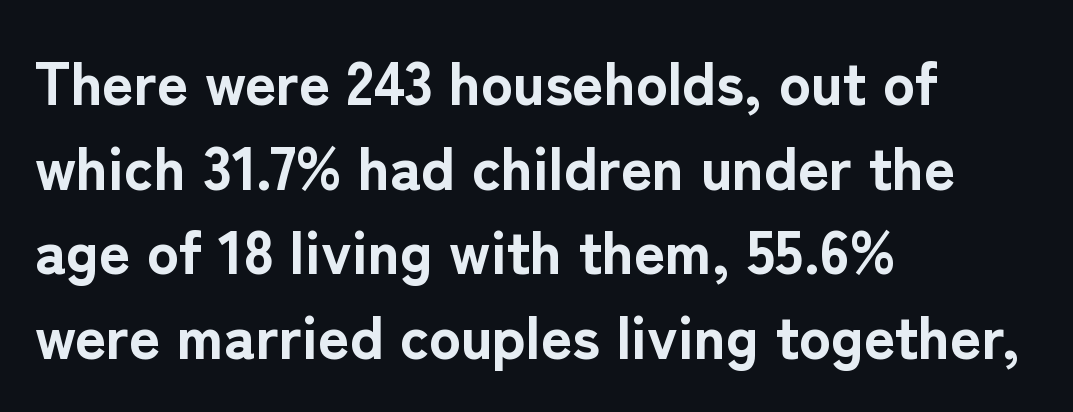
The image shows 60 px bold sans-serif type, upright; set left-aligned, normal line spacing (1.41x), normal letter spacing, not underlined; low stroke contrast and a medium x-height.
